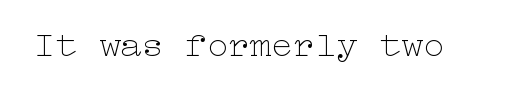
The image shows 36 px thin, wide type, upright; set normal letter spacing, not underlined; low stroke contrast and a medium x-height.
